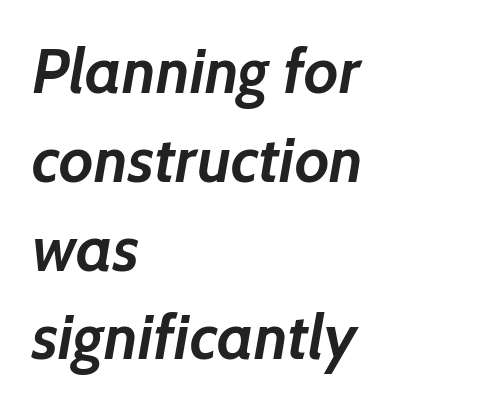
The face used here is proportionally spaced, like ordinary book or web type. These lines stack with their left ends in a neat column. The text was rendered using a sans face with plain stroke endings. A bare baseline throughout the passage.
